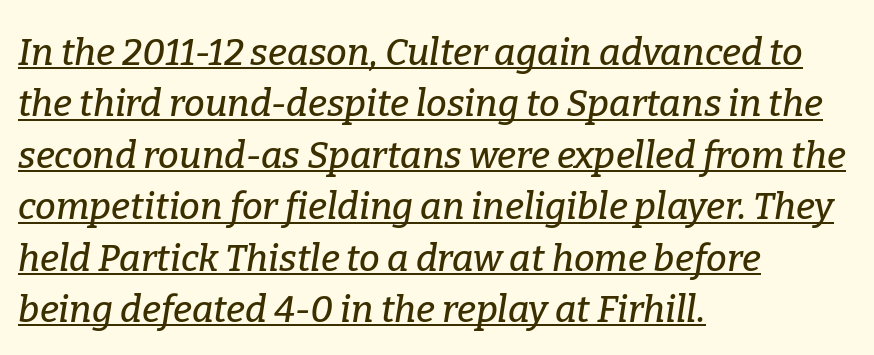
{"serif": "yes", "italic": "yes", "lean": "right", "slant_degrees": 9, "width": "normal", "stroke_contrast": "low", "x_height": "medium", "monospaced": "no", "underline": "yes", "align": "left", "line_spacing": "normal", "line_spacing_ratio": 1.39, "letter_spacing": "normal", "letter_spacing_em": 0.0, "glyph_px": 37}
